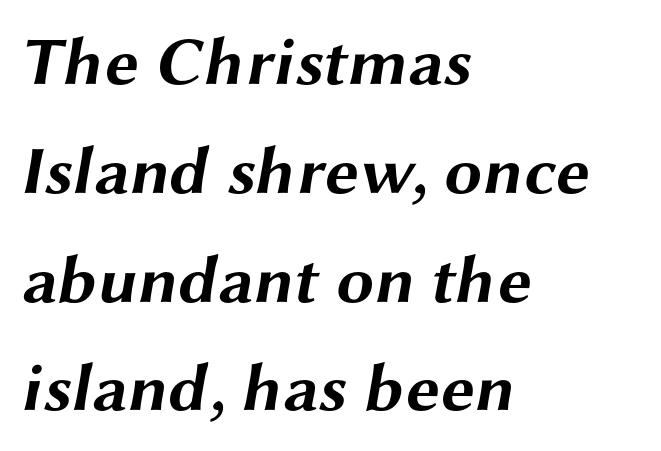
Q: Is the text bold? A: Yes.
Q: Is the typeface a serif or a sans-serif typeface? A: Sans-serif.
Q: Is the text underlined? A: No.
Q: How is the paragraph aligned? A: Left-aligned.
Q: Is the spacing between letters normal or unusually wide? A: Normal.
Q: Is the spacing between lines tight, normal or loose? A: Normal.
Q: Width (condensed, normal, or wide)? A: Wide.
Q: Stroke contrast? A: Medium.
Q: x-height? A: Medium.
Q: Monospaced? A: No.
